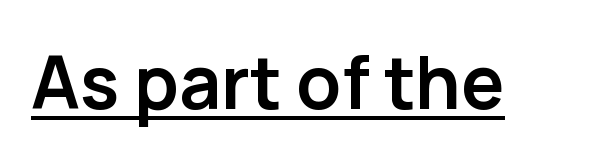
The image shows 73 px semibold sans-serif type, upright; set normal letter spacing, underlined; low stroke contrast and a medium x-height.
